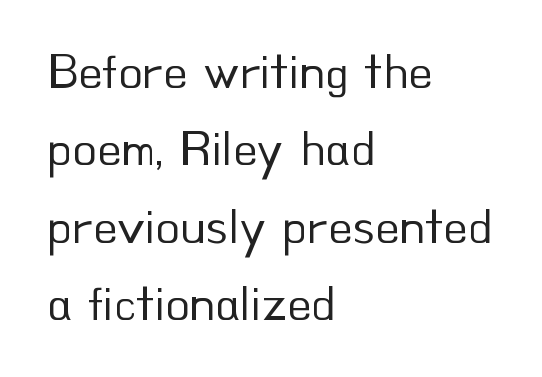
Summary of weight: not heavy and not bold. Type without underlining. A typesetter would call this zero additional tracking. Is this a fixed-width face? No — the glyphs have proportional, varying widths. Rows of type keep a routine distance in the vertical direction.
